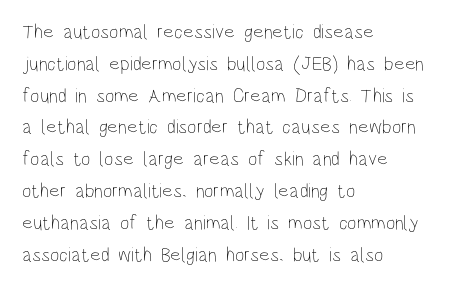
This is not heavy type; no bold has been used. Tracking here is standard; glyphs follow each other at the usual distance. Horizontal bands of white between lines are of average thickness. Underlining? Definitely not there. A student would call this left alignment; a typographer would say flush left, rag right.
